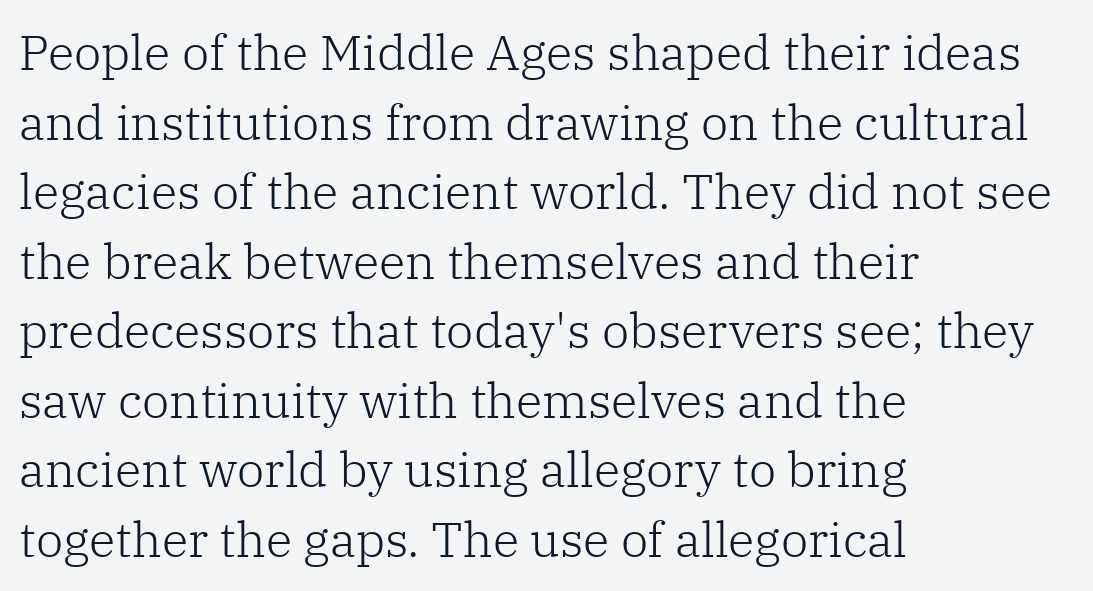
{"serif": "yes", "italic": "no", "bold": "no", "weight": "light", "width": "normal", "stroke_contrast": "low", "x_height": "medium", "monospaced": "no", "underline": "no", "align": "left", "line_spacing": "normal", "line_spacing_ratio": 1.42, "letter_spacing": "normal", "letter_spacing_em": 0.0, "glyph_px": 49}
